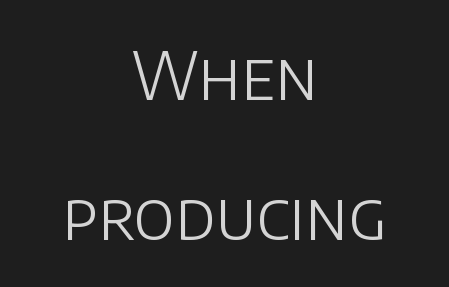
Is the type heavy? It reads as light-to-regular instead. Plain, unruled lines of type. The type sits square on the baseline with zero lean. Spacing verdict: proportional, widths tailored to each character. How are the letters spaced? Ordinarily, with no added tracking. This sample uses a sans-serif face.
